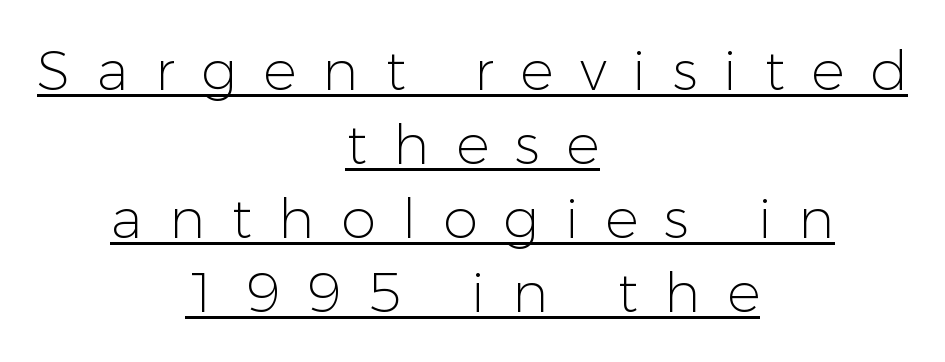
Students, observe: this is what conventionally led text looks like. Font category for this specimen: sans-serif. Notice how the passage keeps no hard edge, just a central spine. A rule runs beneath these lines of type. Do the letters lean? They stand straight.
